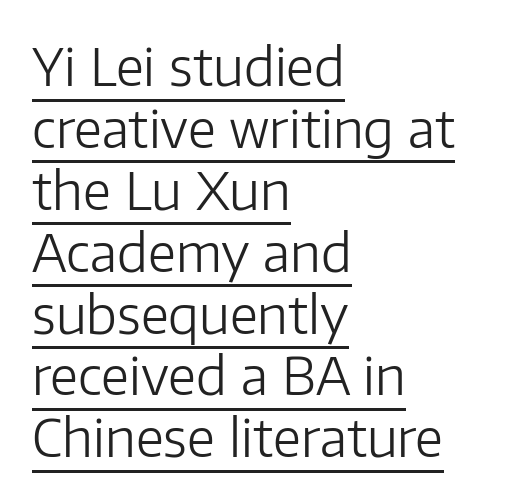
Q: Is the text bold? A: No.
Q: Is the text italic (slanted)? A: No, it is upright.
Q: Is the typeface a serif or a sans-serif typeface? A: Sans-serif.
Q: Is the text underlined? A: Yes.
Q: How is the paragraph aligned? A: Left-aligned.
Q: Is the spacing between letters normal or unusually wide? A: Normal.
Q: Width (condensed, normal, or wide)? A: Normal.
Q: Stroke contrast? A: Low.
Q: x-height? A: Medium.
Q: Monospaced? A: No.
